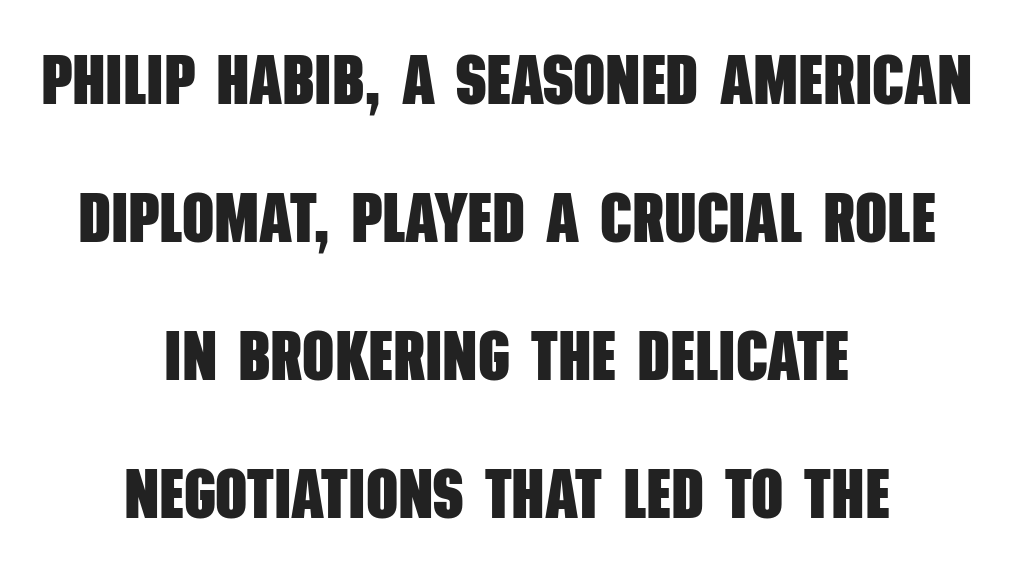
Q: Is the text bold? A: Yes.
Q: Is the typeface a serif or a sans-serif typeface? A: Sans-serif.
Q: Is the text underlined? A: No.
Q: How is the paragraph aligned? A: Centered.
Q: Is the spacing between letters normal or unusually wide? A: Normal.
Q: Is the spacing between lines tight, normal or loose? A: Loose.
Q: Width (condensed, normal, or wide)? A: Condensed.
Q: Stroke contrast? A: Low.
Q: x-height? A: Large.
Q: Monospaced? A: No.
